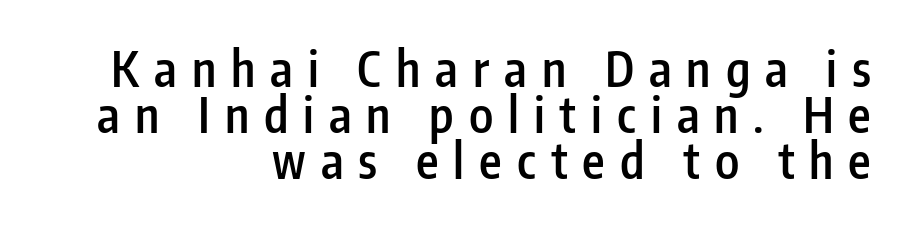
The image shows 48 px semibold, condensed sans-serif type, upright; set right-aligned, tight line spacing (0.96x), unusually wide letter spacing (+0.31 em), not underlined; low stroke contrast and a medium x-height.
